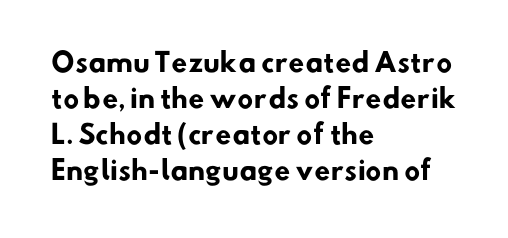
Observe the ordinary spacing: letters are neighbours, not strangers. The sample has been set heavy, in full bold. The ragged edge is on the right, which tells us the setting is flush left. The block of text has a typical density, with ordinary space between rows.
